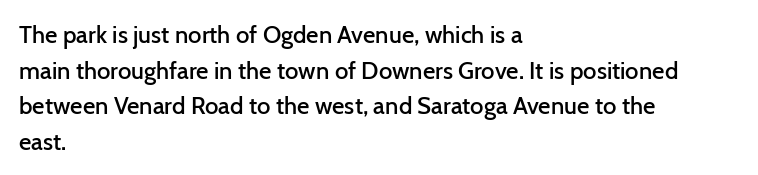
A semibold gives these letters moderate extra thickness, short of bold. Line spacing here is normal. Short note: letters normally spaced. Designer's note — italics off, roman on. A clean baseline with only descenders dipping below it. Line beginnings align vertically; line endings do not.
